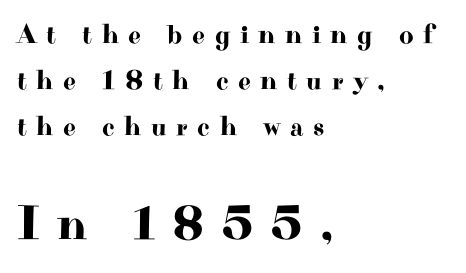
{"serif": "yes", "italic": "no", "width": "wide", "stroke_contrast": "high", "x_height": "small", "monospaced": "no", "underline": "no", "align": "left", "line_spacing": "normal", "line_spacing_ratio": 1.64, "letter_spacing": "wide", "letter_spacing_em": 0.34, "larger_block": "second", "size_ratio": 1.75, "glyph_px": 49}
